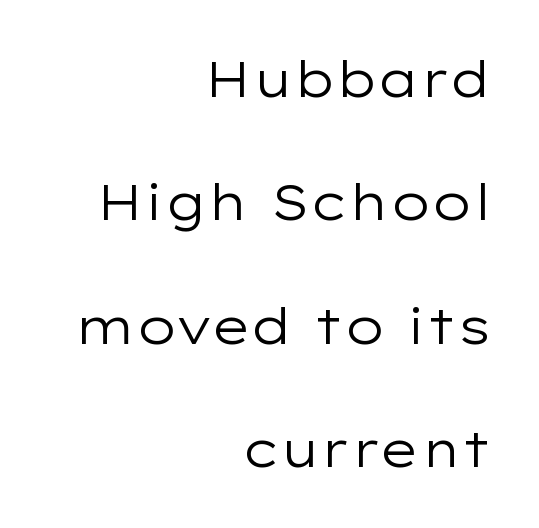
{"serif": "no", "italic": "no", "bold": "no", "weight": "regular", "width": "wide", "stroke_contrast": "low", "x_height": "medium", "monospaced": "no", "underline": "no", "align": "right", "line_spacing": "loose", "line_spacing_ratio": 2.47, "letter_spacing": "normal", "letter_spacing_em": 0.0, "glyph_px": 50}
